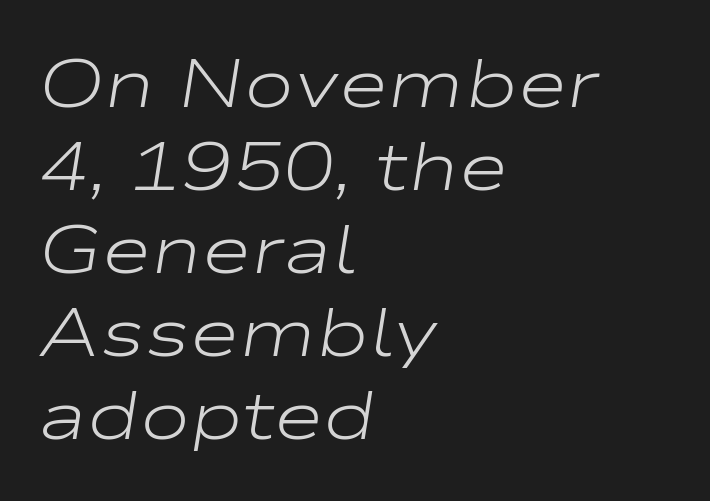
{"italic": "yes", "lean": "right", "slant_degrees": 9, "bold": "no", "weight": "light", "width": "wide", "stroke_contrast": "low", "x_height": "medium", "monospaced": "no", "underline": "no", "align": "left", "line_spacing_ratio": 1.22, "letter_spacing": "normal", "letter_spacing_em": 0.0, "glyph_px": 68}
